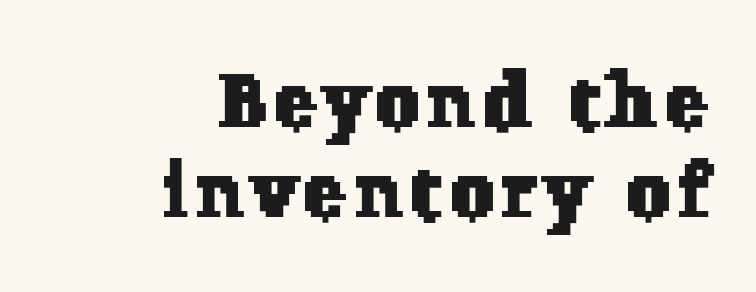
{"serif": "yes", "width": "normal", "stroke_contrast": "low", "x_height": "medium", "monospaced": "no", "underline": "no", "align": "right", "line_spacing_ratio": 1.18, "glyph_px": 76}
